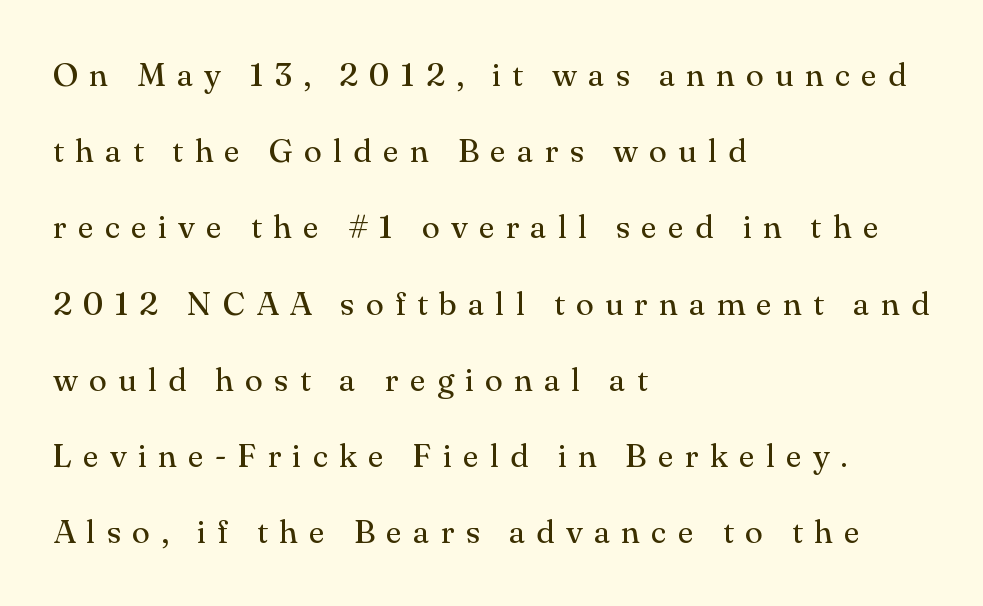
{"serif": "yes", "italic": "no", "bold": "no", "weight": "regular", "width": "normal", "stroke_contrast": "medium", "x_height": "small", "monospaced": "no", "underline": "no", "align": "left", "line_spacing": "loose", "line_spacing_ratio": 2.31, "letter_spacing": "wide", "letter_spacing_em": 0.34, "glyph_px": 33}
